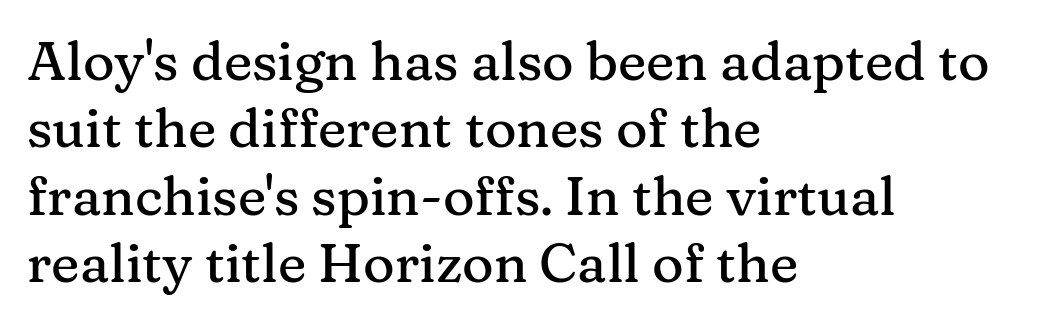
{"serif": "yes", "italic": "no", "width": "normal", "stroke_contrast": "medium", "x_height": "medium", "monospaced": "no", "underline": "no", "align": "left", "line_spacing": "normal", "line_spacing_ratio": 1.25, "letter_spacing": "normal", "letter_spacing_em": 0.0, "glyph_px": 54}
